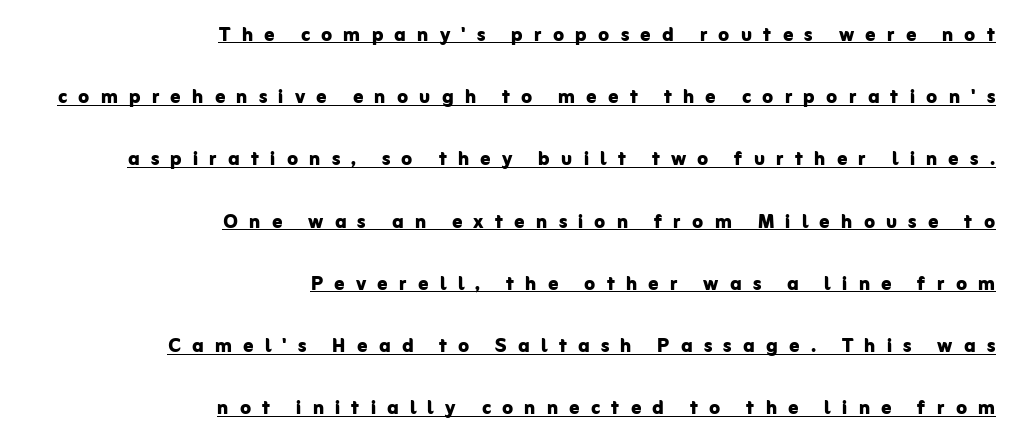
The image shows 25 px bold type, upright; set right-aligned, loose line spacing (2.49x), unusually wide letter spacing (+0.45 em), underlined.
